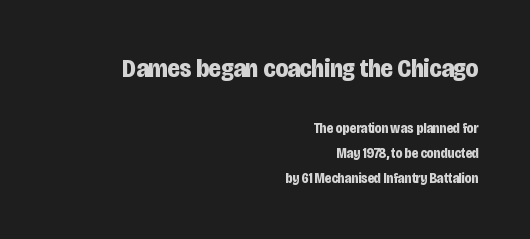
The image shows 26 px bold type, upright; set right-aligned, line spacing 1.78x, normal letter spacing, not underlined; the first (top) block is 1.86x larger.
